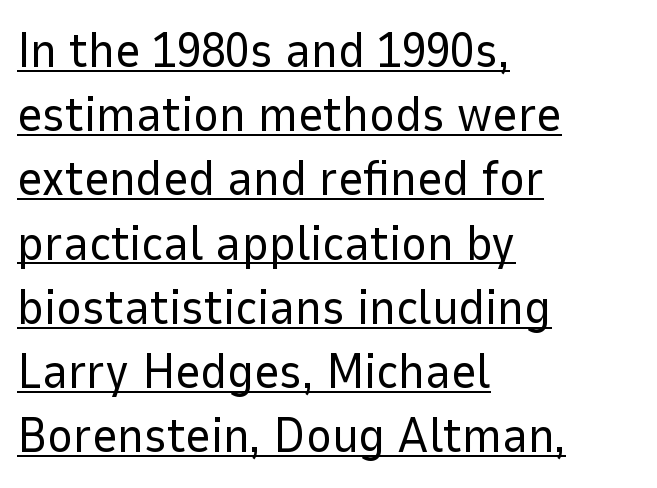
Q: Is the text bold? A: No.
Q: Is the text italic (slanted)? A: No, it is upright.
Q: Is the typeface a serif or a sans-serif typeface? A: Sans-serif.
Q: Is the text underlined? A: Yes.
Q: How is the paragraph aligned? A: Left-aligned.
Q: Is the spacing between letters normal or unusually wide? A: Normal.
Q: Is the spacing between lines tight, normal or loose? A: Normal.
Q: Width (condensed, normal, or wide)? A: Normal.
Q: Stroke contrast? A: Low.
Q: x-height? A: Medium.
Q: Monospaced? A: No.
